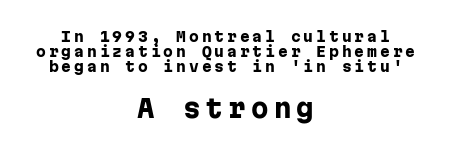
It's the straight-up-and-down kind of type. Here the second block reads like a headline and the first like body copy. Regarding leading, the lines here are crowded together. Is the type bold? Yes — the strokes are clearly thick and heavy. These lines are centered, leaving both edges ragged.
